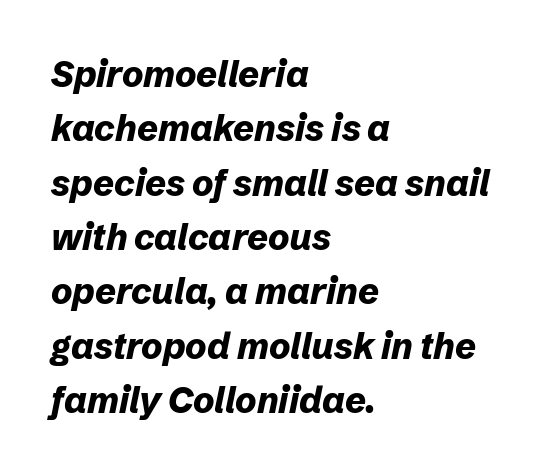
These lines stack with their left ends in a neat column. Nothing unusual about the tracking: characters are spaced as the font intends. Typesetter's note: full bold, strokes at maximum text heaviness. Interline gaps are of average width in this sample. The letters advance in unequal steps, a hallmark of proportional type. Just letters on the line, the space beneath them empty.
